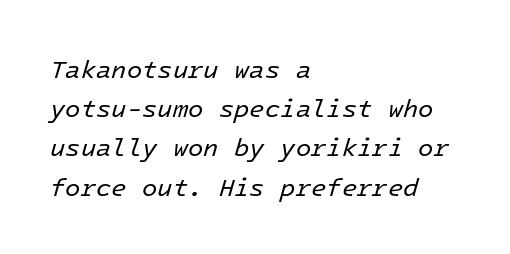
The image shows 25 px text type, italic (leaning right); set left-aligned, normal line spacing (1.57x), normal letter spacing, not underlined.
